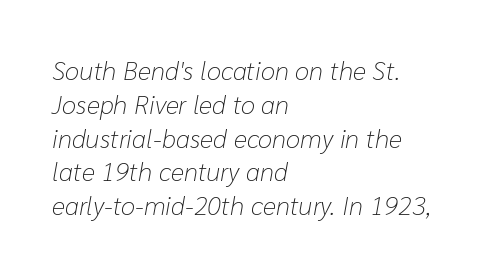
{"italic": "yes", "lean": "right", "slant_degrees": 10, "bold": "no", "underline": "no", "align": "left", "line_spacing": "normal", "line_spacing_ratio": 1.3, "letter_spacing": "normal", "letter_spacing_em": 0.0, "glyph_px": 26}
